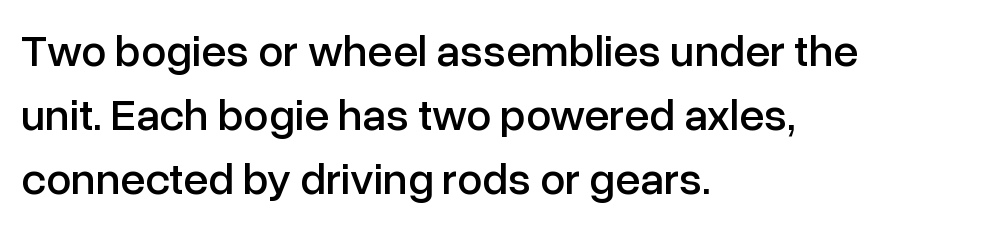
The image shows 45 px sans-serif type, upright; set left-aligned, normal line spacing (1.42x), normal letter spacing, not underlined; low stroke contrast and a medium x-height.
